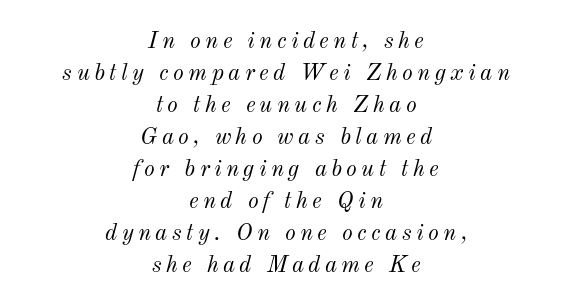
The image shows 23 px text type, italic (leaning right); set centered, normal line spacing (1.39x), not underlined.
